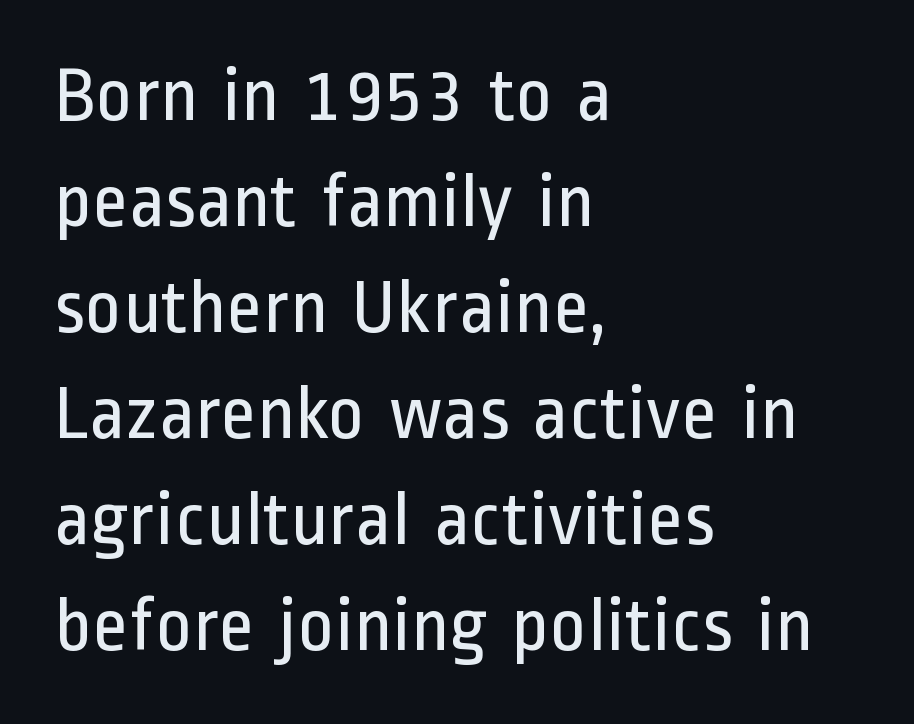
The image shows 78 px regular-weight, condensed sans-serif type, upright; set left-aligned, normal line spacing (1.36x), normal letter spacing, not underlined; low stroke contrast and a medium x-height.
